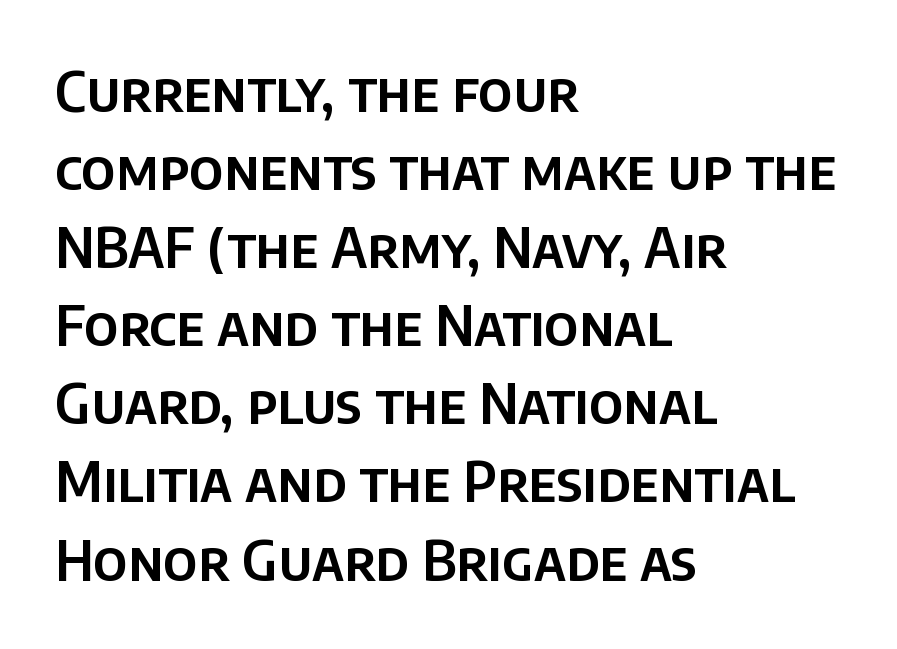
Q: Is the text italic (slanted)? A: No, it is upright.
Q: Is the typeface a serif or a sans-serif typeface? A: Sans-serif.
Q: Is the text underlined? A: No.
Q: How is the paragraph aligned? A: Left-aligned.
Q: Is the spacing between letters normal or unusually wide? A: Normal.
Q: Is the spacing between lines tight, normal or loose? A: Normal.
Q: Width (condensed, normal, or wide)? A: Normal.
Q: Stroke contrast? A: Low.
Q: x-height? A: Large.
Q: Monospaced? A: No.
